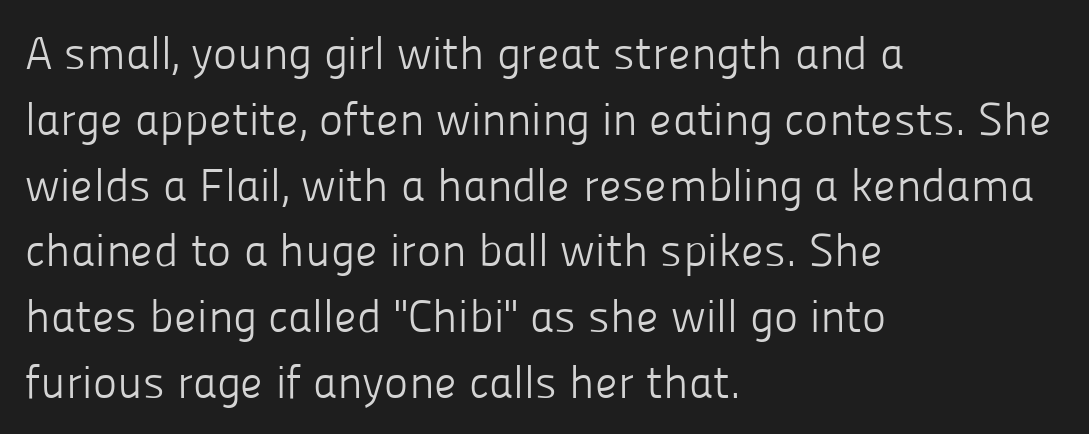
There is no visible air inserted between adjacent glyphs. Ink coverage per letter is moderate at most. If you drew a ruler down the left edge, every line would touch it. Check where the strokes stop: nothing finishes them off — pure sans. The strip under each line holds only bare page.
